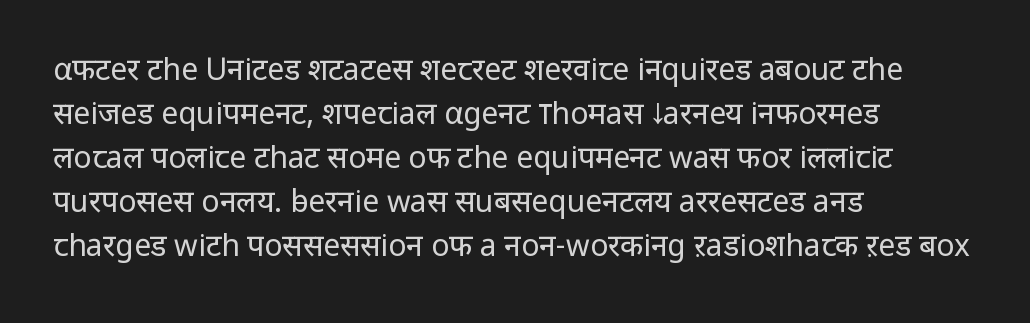
{"serif": "no", "italic": "no", "bold": "no", "weight": "regular", "width": "normal", "stroke_contrast": "low", "x_height": "medium", "monospaced": "no", "underline": "no", "align": "left", "line_spacing": "normal", "line_spacing_ratio": 1.47, "letter_spacing": "normal", "letter_spacing_em": 0.0, "glyph_px": 30}
